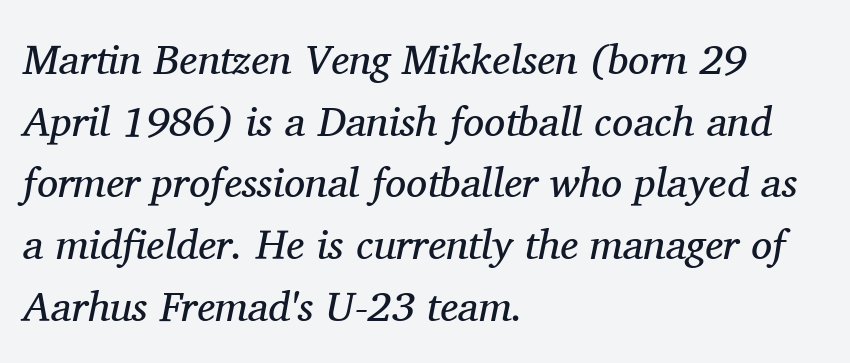
Beneath every word, the page is bare. The lettering tilts uniformly, giving the passage an italic look. This sample uses plain, unmodified letter spacing. This rendering employs a face with finishing strokes, i.e., a serif.
